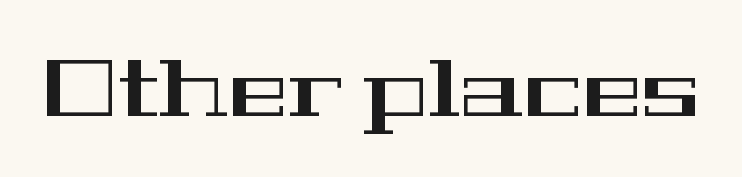
Nope, not italic — everything's standing straight. Note the varied advance widths — an 'i' is clearly narrower than an 'm'. Short note: letters normally spaced. The space directly below the letters is spotless. This sample uses a serif face.
